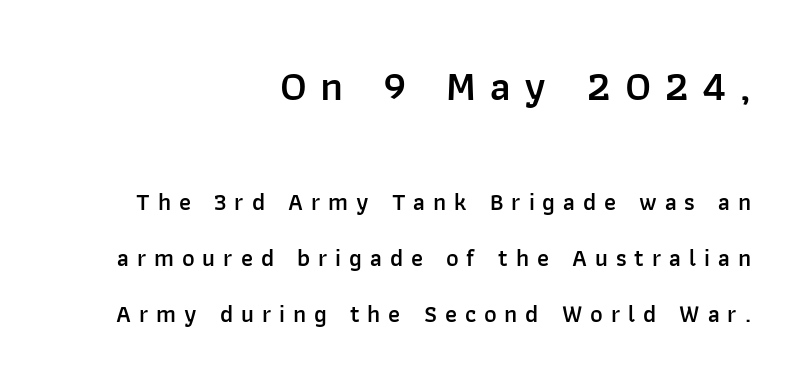
Q: Is the text bold? A: Semi-bold.
Q: Is the text italic (slanted)? A: No, it is upright.
Q: Is the typeface a serif or a sans-serif typeface? A: Sans-serif.
Q: Is the text underlined? A: No.
Q: How is the paragraph aligned? A: Right-aligned.
Q: Is the spacing between letters normal or unusually wide? A: Unusually wide.
Q: Is the spacing between lines tight, normal or loose? A: Loose.
Q: Which block of text is set in a larger size, the first (top) or the second (bottom)? A: The first (top) one.
Q: Width (condensed, normal, or wide)? A: Normal.
Q: Stroke contrast? A: Low.
Q: x-height? A: Medium.
Q: Monospaced? A: No.
